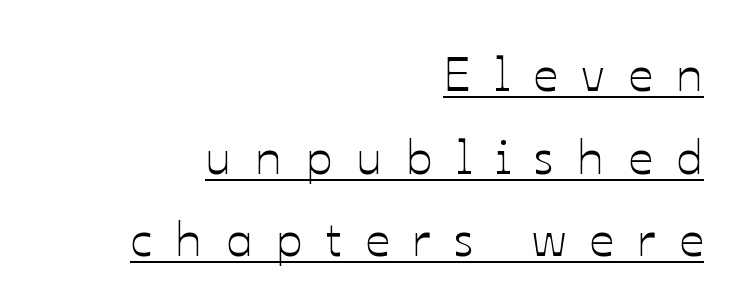
The type sits square on the baseline with zero lean. The tracking reads as deliberately expanded to a designer's eye. These lines are rendered in a variable-pitch font. Underlined type. One-word summary of the alignment: right.
